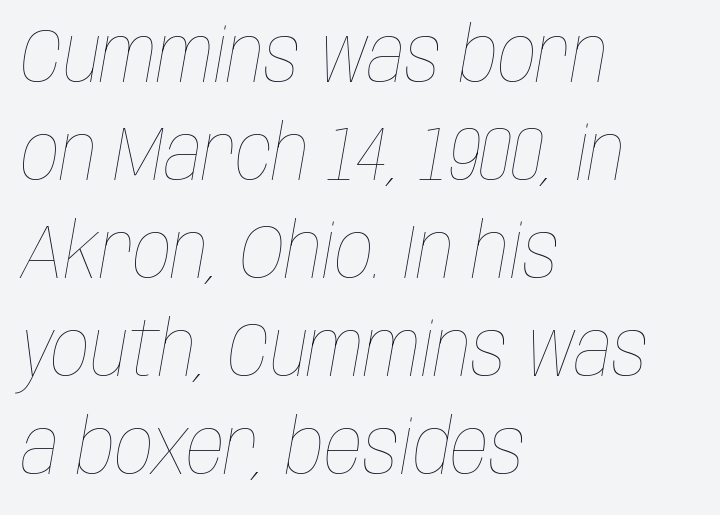
The image shows 76 px thin, condensed type, italic (leaning right); set left-aligned, normal line spacing (1.29x), normal letter spacing, not underlined; low stroke contrast and a large x-height.
